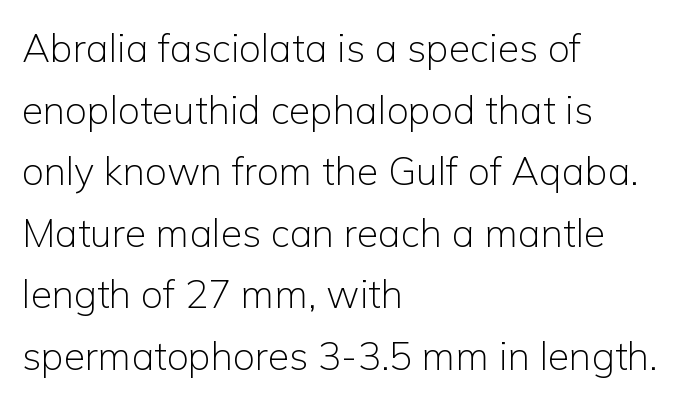
The letters advance in unequal steps, a hallmark of proportional type. The rag falls on the right side of this text block. If you drew a line through each stem, it would be perfectly vertical. Summary of weight: not heavy and not bold. Underline: absent. A typesetter would label this face a sans.
